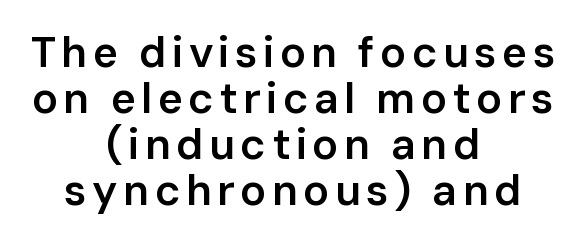
Is the block centered? Yes — each line is placed symmetrically about the middle. The block of text is dense from top to bottom, with scant space between rows. Is this a fixed-width face? No — the glyphs have proportional, varying widths. The type sits square on the baseline with zero lean. The strokes are fattened partway — semibold, not bold. Font category for this specimen: sans-serif.
